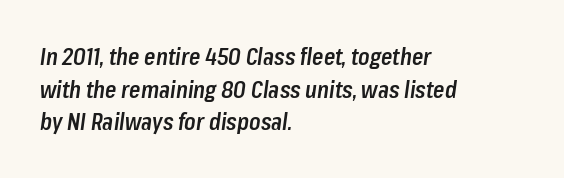
Q: Is the text bold? A: Semi-bold.
Q: Is the text italic (slanted)? A: Yes, it leans right by about 8 degrees.
Q: Is the text underlined? A: No.
Q: How is the paragraph aligned? A: Left-aligned.
Q: Is the spacing between letters normal or unusually wide? A: Normal.
Q: Is the spacing between lines tight, normal or loose? A: Normal.
